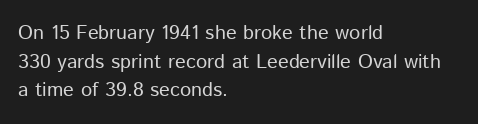
Q: Is the text bold? A: No.
Q: Is the text italic (slanted)? A: No, it is upright.
Q: Is the text underlined? A: No.
Q: How is the paragraph aligned? A: Left-aligned.
Q: Is the spacing between letters normal or unusually wide? A: Normal.
Q: Is the spacing between lines tight, normal or loose? A: Normal.
